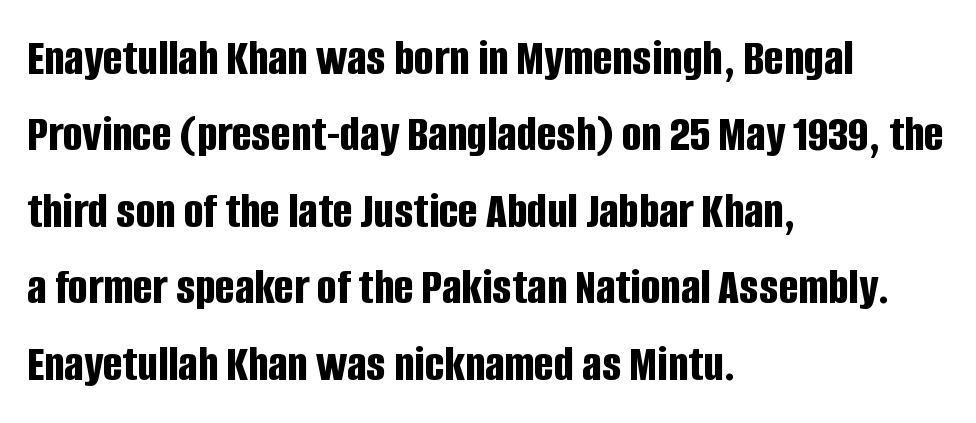
Q: Is the text bold? A: Yes.
Q: Is the text italic (slanted)? A: No, it is upright.
Q: Is the typeface a serif or a sans-serif typeface? A: Sans-serif.
Q: Is the text underlined? A: No.
Q: How is the paragraph aligned? A: Left-aligned.
Q: Is the spacing between letters normal or unusually wide? A: Normal.
Q: Is the spacing between lines tight, normal or loose? A: Normal.
Q: Width (condensed, normal, or wide)? A: Condensed.
Q: Stroke contrast? A: Low.
Q: x-height? A: Large.
Q: Monospaced? A: No.
